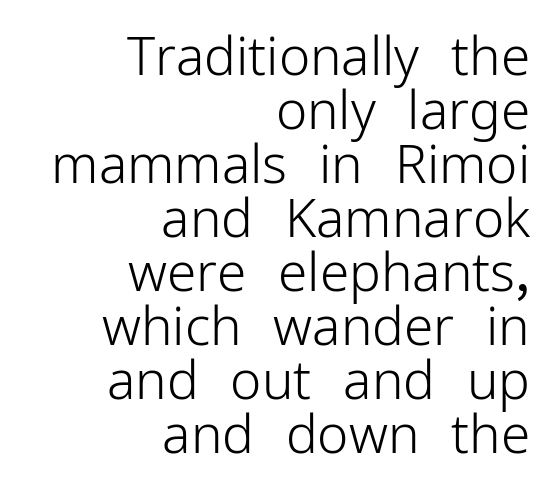
The image shows 53 px light sans-serif type, upright; set right-aligned, tight line spacing (1.02x), normal letter spacing, not underlined; low stroke contrast and a medium x-height.
